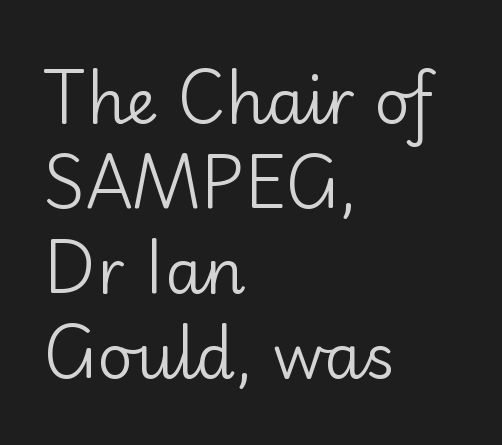
{"serif": "no", "italic": "no", "bold": "no", "weight": "regular", "width": "normal", "stroke_contrast": "low", "x_height": "small", "monospaced": "no", "underline": "no", "align": "left", "line_spacing": "normal", "line_spacing_ratio": 1.37, "letter_spacing": "normal", "letter_spacing_em": 0.0, "glyph_px": 62}
